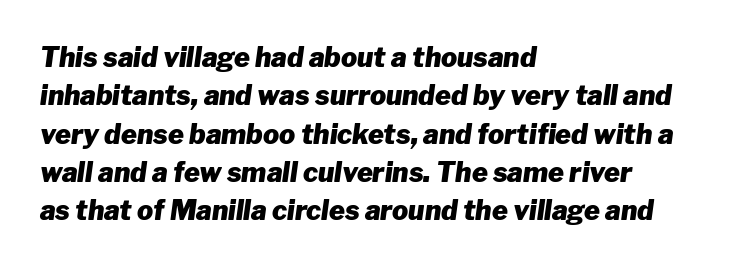
Line beginnings align vertically; line endings do not. Slanted lettering throughout. I'd describe the lettering as bold — thick and assertive. Regular leading. Here the glyphs are tracked normally, forming tight word shapes. Underlining? Definitely not there.
